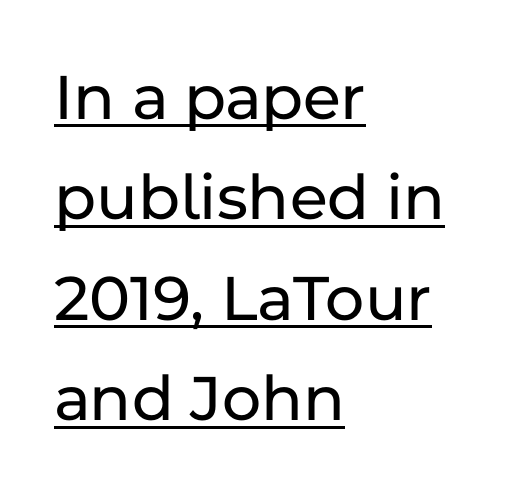
The image shows 67 px sans-serif type, upright; set left-aligned, normal line spacing (1.5x), normal letter spacing, underlined; low stroke contrast and a medium x-height.
